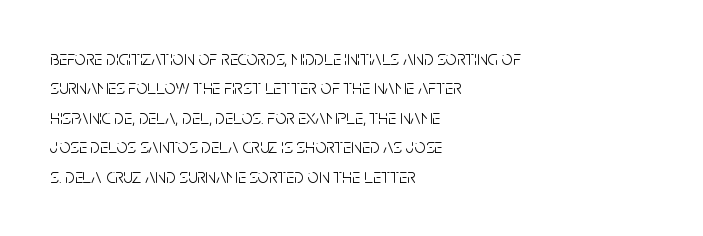
Q: Is the text bold? A: No.
Q: Is the text italic (slanted)? A: No, it is upright.
Q: Is the text underlined? A: No.
Q: How is the paragraph aligned? A: Left-aligned.
Q: Is the spacing between letters normal or unusually wide? A: Normal.
Q: Is the spacing between lines tight, normal or loose? A: Normal.
